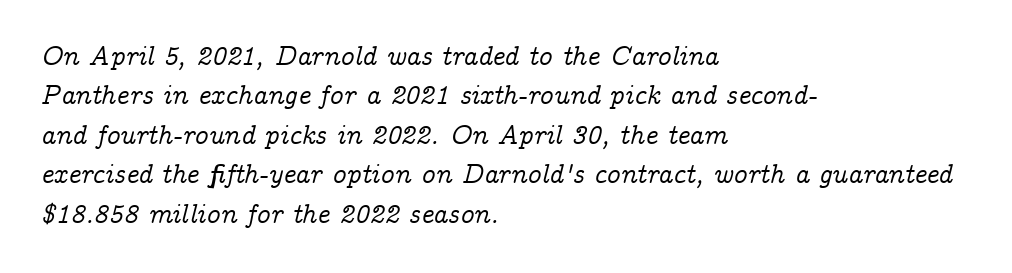
The image shows 27 px text type, italic (leaning right); set left-aligned, normal line spacing (1.46x), normal letter spacing, not underlined.
